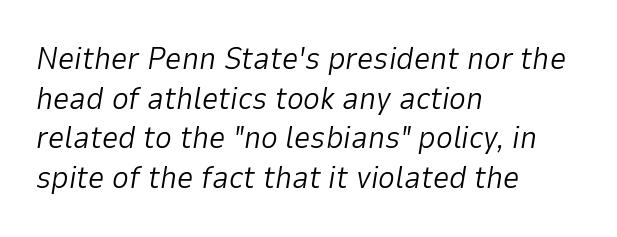
The image shows 32 px light type, italic (leaning right); set left-aligned, line spacing 1.24x, normal letter spacing, not underlined; low stroke contrast and a medium x-height.
